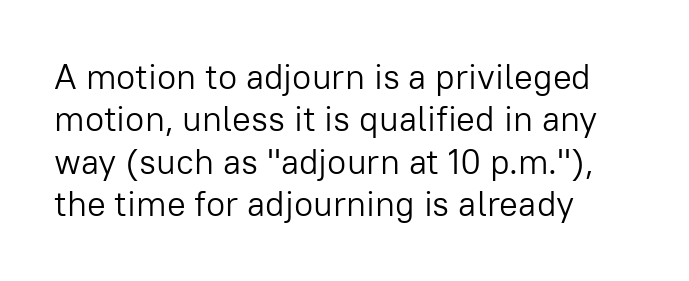
Each letter keeps its own natural width here, so spacing adapts to shape. Horizontal alignment here is leftward, the default for most running prose. The passage shown is typeset with a sans-serif family. No letter is thick-stroked: the sample isn't bold. The specimen reads as upright at a glance. Descenders hang freely into open space.
